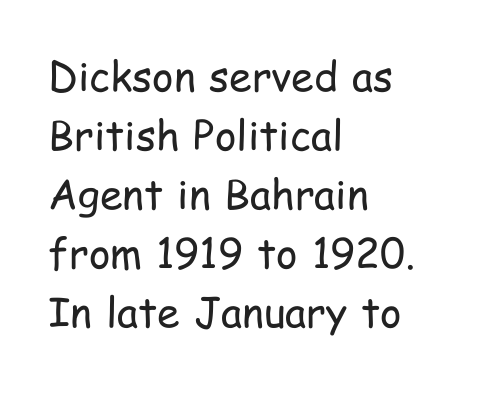
{"serif": "no", "italic": "no", "bold": "no", "weight": "regular", "width": "condensed", "stroke_contrast": "low", "x_height": "medium", "monospaced": "no", "underline": "no", "align": "left", "line_spacing": "normal", "line_spacing_ratio": 1.44, "letter_spacing": "normal", "letter_spacing_em": 0.0, "glyph_px": 41}
